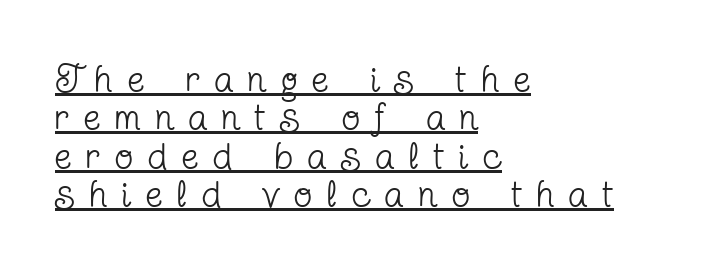
Q: Is the text bold? A: No.
Q: Is the text italic (slanted)? A: No, it is upright.
Q: Is the typeface a serif or a sans-serif typeface? A: Serif.
Q: Is the text underlined? A: Yes.
Q: How is the paragraph aligned? A: Left-aligned.
Q: Is the spacing between letters normal or unusually wide? A: Unusually wide.
Q: Is the spacing between lines tight, normal or loose? A: Tight.
Q: Width (condensed, normal, or wide)? A: Condensed.
Q: Stroke contrast? A: Low.
Q: x-height? A: Medium.
Q: Monospaced? A: No.
